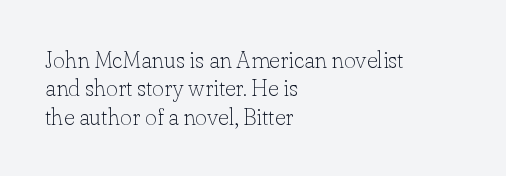
The image shows 23 px text type, upright; set left-aligned, line spacing 1.23x, normal letter spacing, not underlined.
